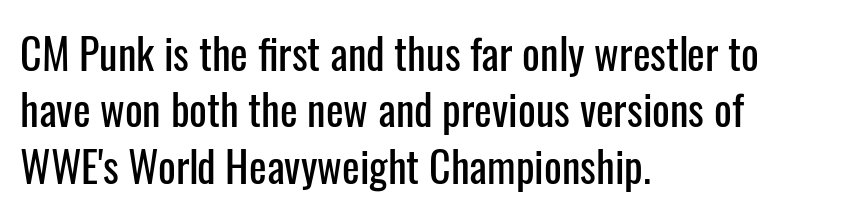
The rows are spaced the way most documents space them. Look at the tracking — it's just the regular setting, nothing added. Typographically, this falls in the sans-serif category. Is this a fixed-width face? No — the glyphs have proportional, varying widths. The lines in this sample share a left origin and differ only in where they stop.
